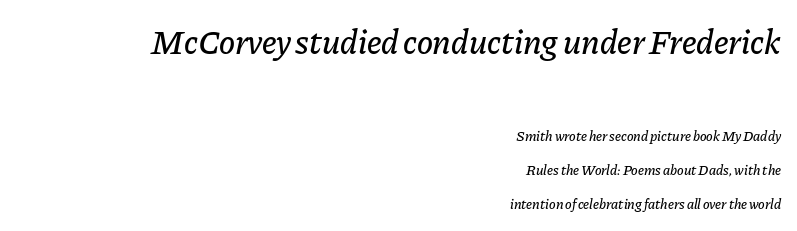
{"italic": "yes", "lean": "right", "slant_degrees": 11, "width": "normal", "stroke_contrast": "low", "x_height": "medium", "monospaced": "no", "underline": "no", "align": "right", "line_spacing": "loose", "line_spacing_ratio": 2.42, "letter_spacing": "normal", "letter_spacing_em": 0.0, "larger_block": "first", "size_ratio": 2.43, "glyph_px": 34}
